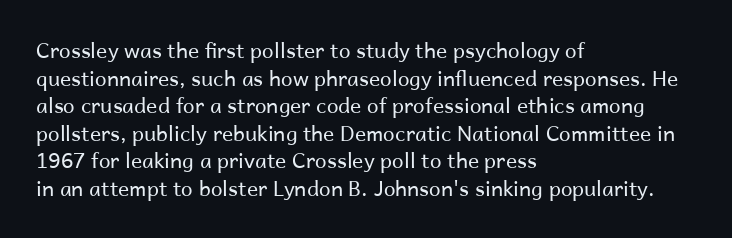
Teacher's note: observe the even left margin — that is flush-left alignment. The line texture is even and compact thanks to regular tracking. The lettering stays uniformly vertical, giving the passage a roman look. The baseline area is clear.
